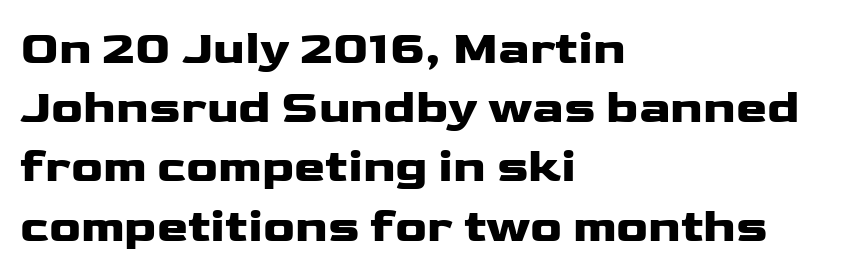
The rendering anchors every line to the left-hand side. These lines keep a tight, regular rhythm from letter to letter. Is there any slant? The stems are plumb. A typesetter would label this face a sans. Spacing verdict: proportional, widths tailored to each character. Each row of text sits above clean, open space.
